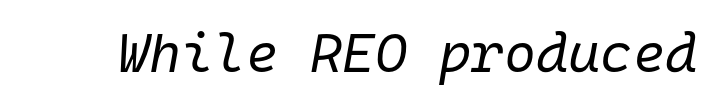
{"italic": "yes", "lean": "right", "slant_degrees": 10, "bold": "no", "weight": "regular", "width": "normal", "stroke_contrast": "low", "x_height": "medium", "monospaced": "yes", "underline": "no", "letter_spacing": "normal", "letter_spacing_em": 0.0, "glyph_px": 55}
